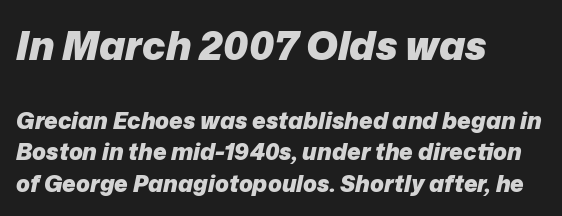
Q: Is the text bold? A: Yes.
Q: Is the text italic (slanted)? A: Yes, it leans right by about 12 degrees.
Q: Is the text underlined? A: No.
Q: How is the paragraph aligned? A: Left-aligned.
Q: Is the spacing between letters normal or unusually wide? A: Normal.
Q: Is the spacing between lines tight, normal or loose? A: Normal.
Q: Which block of text is set in a larger size, the first (top) or the second (bottom)? A: The first (top) one.
Q: Width (condensed, normal, or wide)? A: Normal.
Q: Stroke contrast? A: Low.
Q: x-height? A: Medium.
Q: Monospaced? A: No.
